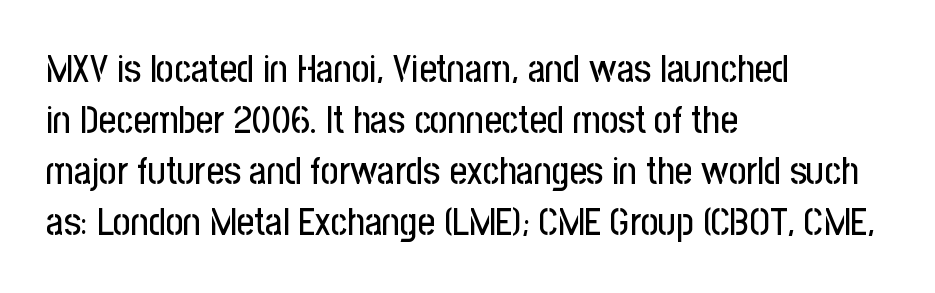
This is roman type, the default non-slanted kind. These lines stack with their left ends in a neat column. The vertical gap from one line to the next is medium. Descender tails drop into unmarked territory. Here the designer chose a conventional face with non-uniform glyph widths.
